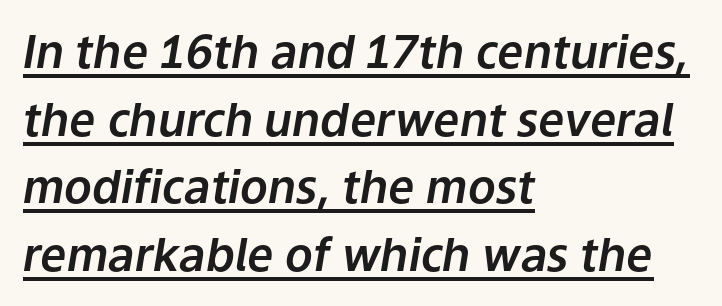
{"italic": "yes", "lean": "right", "slant_degrees": 9, "width": "normal", "stroke_contrast": "low", "x_height": "medium", "monospaced": "no", "underline": "yes", "align": "left", "line_spacing": "normal", "line_spacing_ratio": 1.47, "letter_spacing": "normal", "letter_spacing_em": 0.0, "glyph_px": 46}
